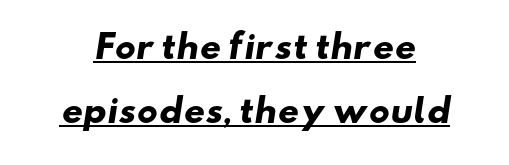
The image shows 33 px heavy, wide sans-serif type; set loose line spacing (1.94x), normal letter spacing, underlined; low stroke contrast and a small x-height.
